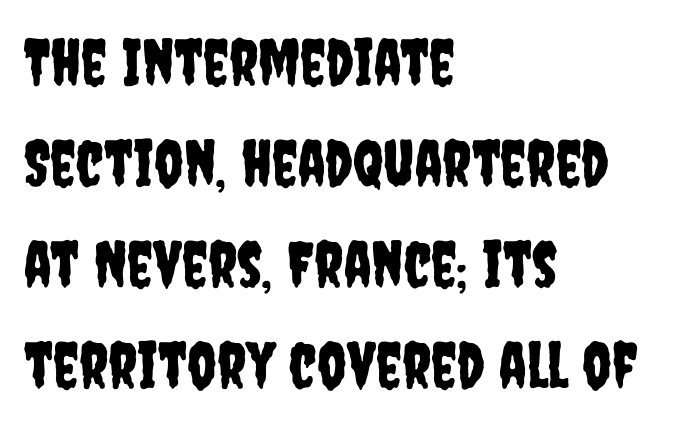
Q: Is the text italic (slanted)? A: No, it is upright.
Q: Is the typeface a serif or a sans-serif typeface? A: Sans-serif.
Q: Is the text underlined? A: No.
Q: How is the paragraph aligned? A: Left-aligned.
Q: Is the spacing between letters normal or unusually wide? A: Normal.
Q: Is the spacing between lines tight, normal or loose? A: Normal.
Q: Width (condensed, normal, or wide)? A: Condensed.
Q: Stroke contrast? A: Low.
Q: x-height? A: Large.
Q: Monospaced? A: No.
